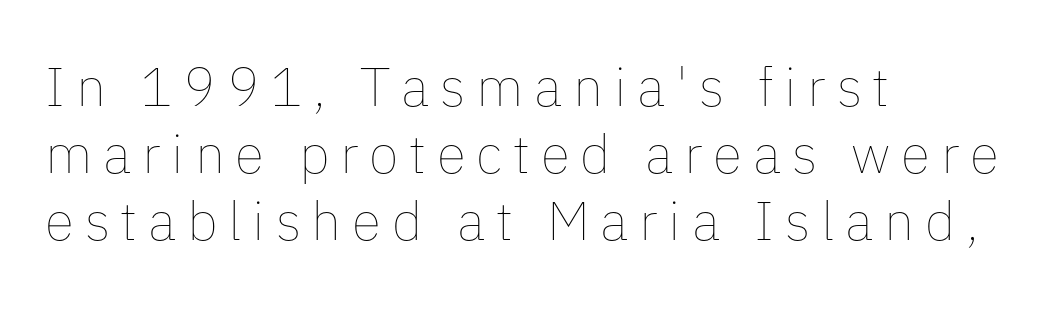
{"italic": "no", "bold": "no", "weight": "thin", "width": "normal", "stroke_contrast": "low", "x_height": "medium", "monospaced": "no", "underline": "no", "align": "left", "line_spacing_ratio": 1.24, "letter_spacing": "wide", "letter_spacing_em": 0.2, "glyph_px": 54}
